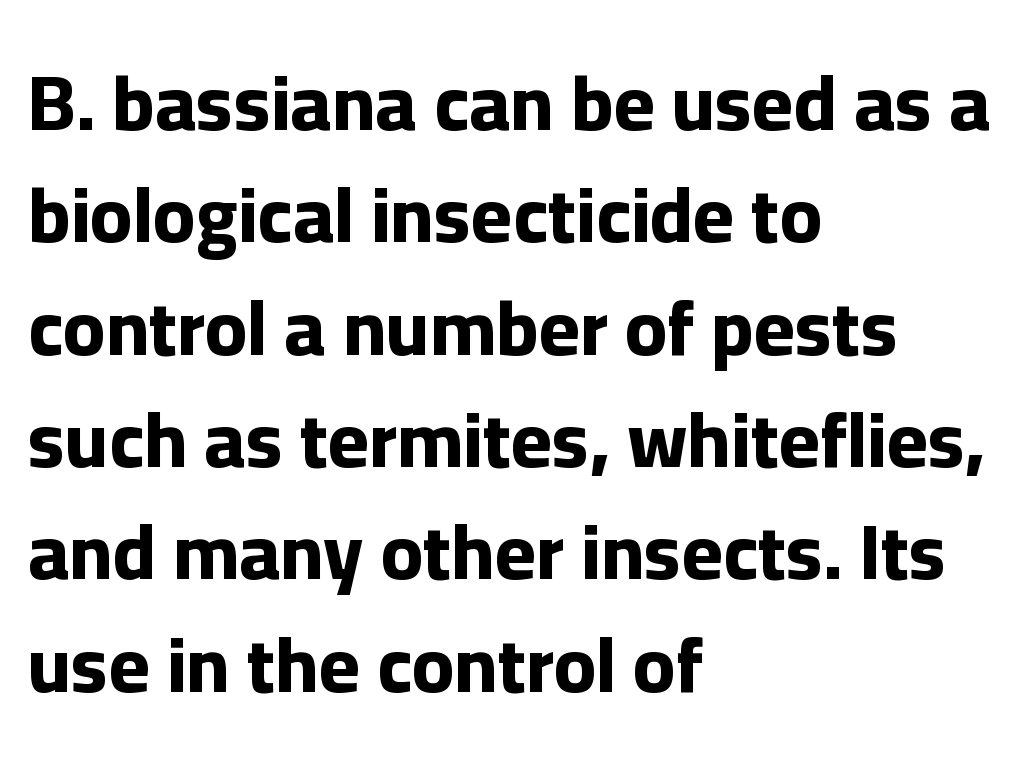
The image shows 78 px bold sans-serif type, upright; set left-aligned, normal line spacing (1.44x), normal letter spacing, not underlined; low stroke contrast and a medium x-height.
